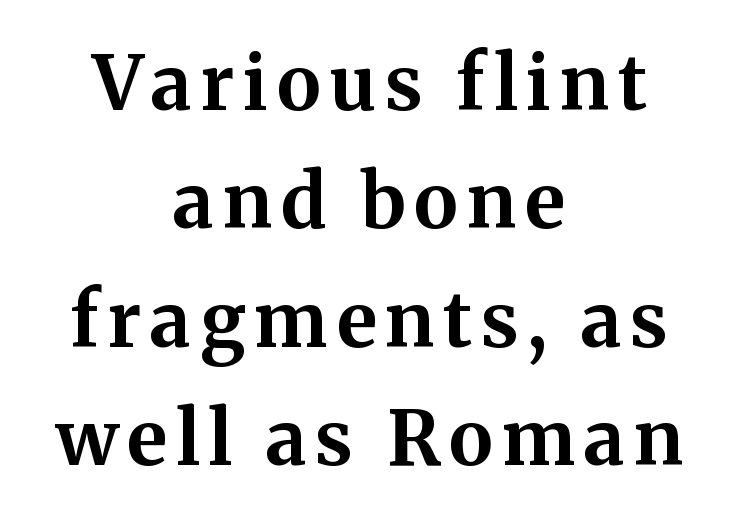
The image shows 75 px bold serif type, upright; set centered, normal line spacing (1.58x), not underlined; medium stroke contrast and a medium x-height.
